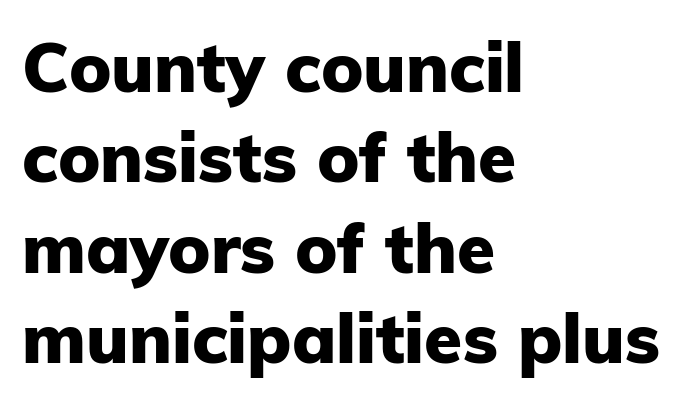
{"serif": "no", "italic": "no", "bold": "yes", "weight": "heavy", "width": "normal", "stroke_contrast": "low", "x_height": "medium", "monospaced": "no", "underline": "no", "align": "left", "line_spacing": "normal", "line_spacing_ratio": 1.31, "letter_spacing": "normal", "letter_spacing_em": 0.0, "glyph_px": 69}
